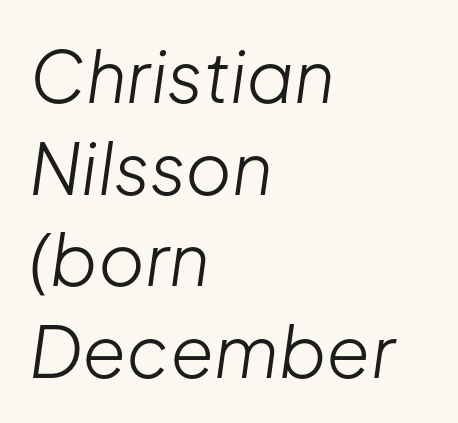
{"italic": "yes", "lean": "right", "slant_degrees": 8, "bold": "no", "weight": "light", "width": "normal", "stroke_contrast": "low", "x_height": "medium", "monospaced": "no", "underline": "no", "align": "left", "line_spacing": "normal", "line_spacing_ratio": 1.29, "letter_spacing": "normal", "letter_spacing_em": 0.0, "glyph_px": 71}
